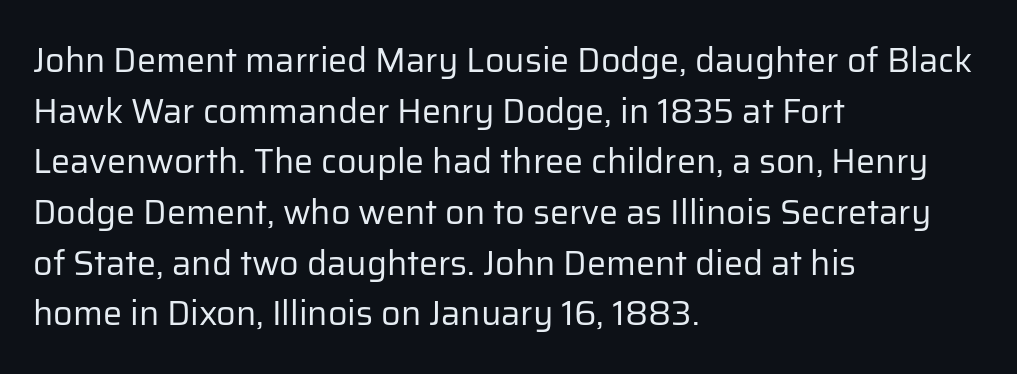
{"serif": "no", "italic": "no", "bold": "no", "weight": "regular", "width": "normal", "stroke_contrast": "low", "x_height": "medium", "monospaced": "no", "underline": "no", "align": "left", "line_spacing": "normal", "line_spacing_ratio": 1.49, "letter_spacing": "normal", "letter_spacing_em": 0.0, "glyph_px": 34}
